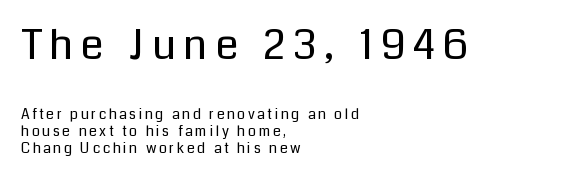
Q: Is the text bold? A: No.
Q: Is the text italic (slanted)? A: No, it is upright.
Q: Is the typeface a serif or a sans-serif typeface? A: Sans-serif.
Q: Is the text underlined? A: No.
Q: How is the paragraph aligned? A: Left-aligned.
Q: Which block of text is set in a larger size, the first (top) or the second (bottom)? A: The first (top) one.
Q: Width (condensed, normal, or wide)? A: Normal.
Q: Stroke contrast? A: Low.
Q: x-height? A: Medium.
Q: Monospaced? A: No.
